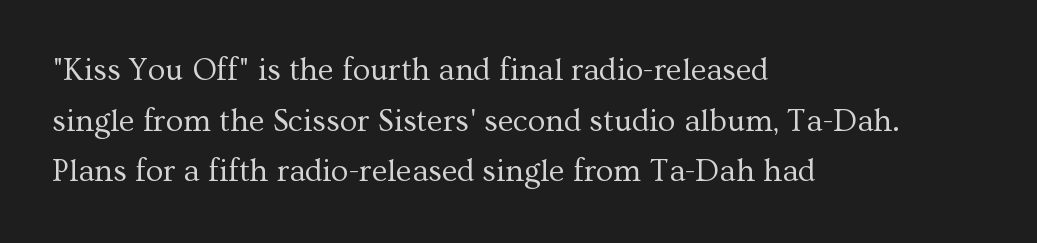
The font's upright variant was chosen for this text. Does the type have serifs? Yes, each stem ends in a small foot. In CSS terms this would be text-align: left. A normal amount of white space separates one row of letters from the next. Check under the words: just untouched page.
